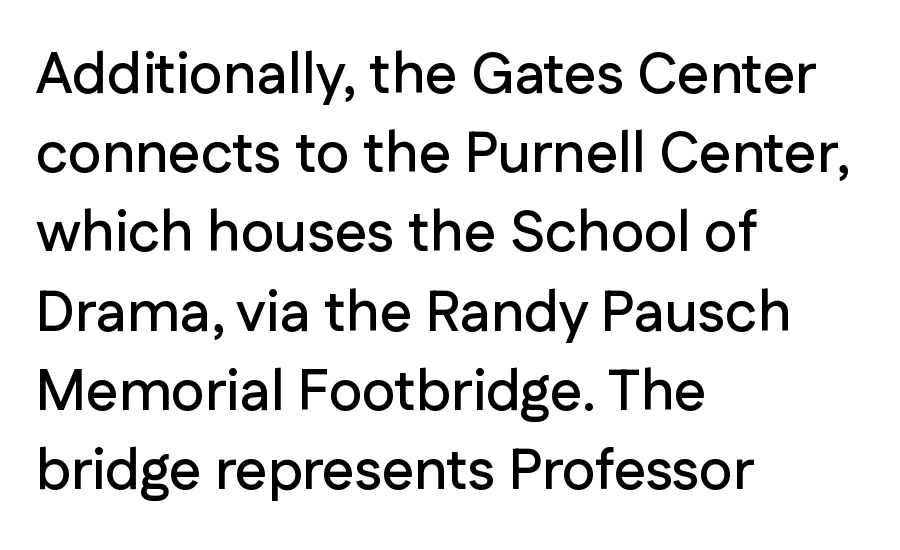
{"serif": "no", "italic": "no", "width": "normal", "stroke_contrast": "low", "x_height": "medium", "monospaced": "no", "underline": "no", "align": "left", "line_spacing": "normal", "line_spacing_ratio": 1.39, "letter_spacing": "normal", "letter_spacing_em": 0.0, "glyph_px": 57}
